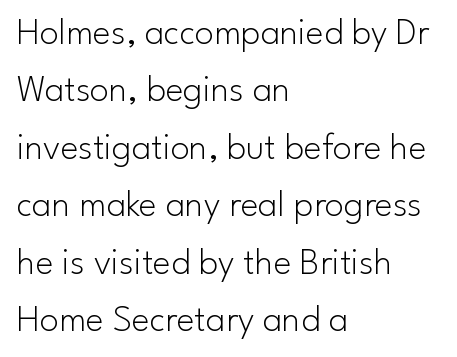
Each row of text sits above clean, open space. The strokes carry an ordinary text weight at most. These lines keep a tight, regular rhythm from letter to letter. Italic? Not at all — the glyphs are vertical. Vertically, the passage feels balanced, rows spaced as you'd expect.
